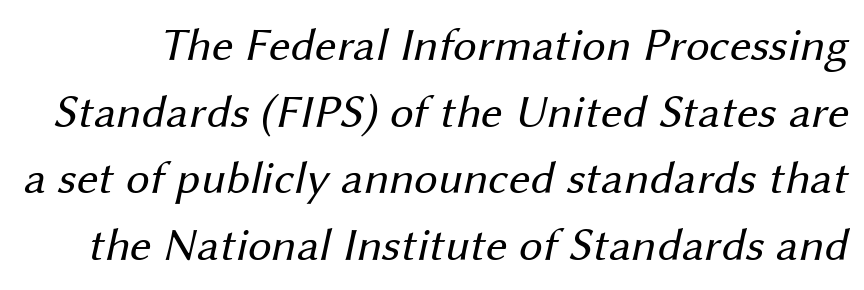
The image shows 47 px regular-weight sans-serif type; set normal line spacing (1.42x), normal letter spacing, not underlined; medium stroke contrast and a medium x-height.
